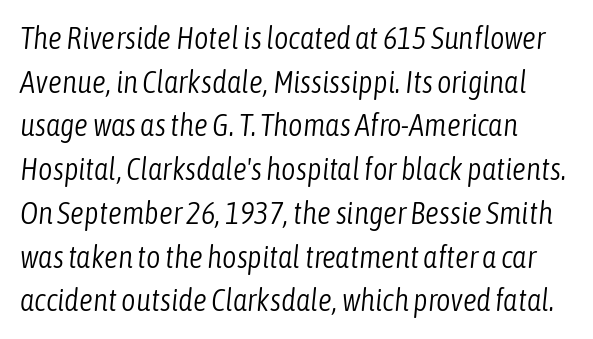
{"italic": "yes", "lean": "right", "slant_degrees": 6, "bold": "no", "weight": "light", "width": "condensed", "stroke_contrast": "low", "x_height": "medium", "monospaced": "no", "underline": "no", "line_spacing": "normal", "line_spacing_ratio": 1.41, "letter_spacing": "normal", "letter_spacing_em": 0.0, "glyph_px": 31}
